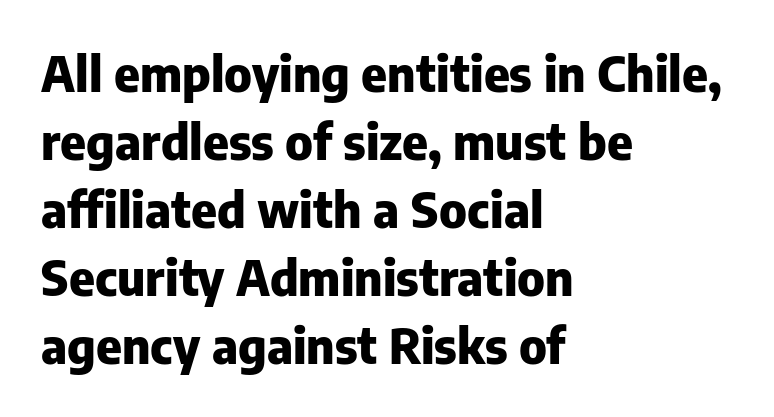
Q: Is the text bold? A: Yes.
Q: Is the text italic (slanted)? A: No, it is upright.
Q: Is the typeface a serif or a sans-serif typeface? A: Sans-serif.
Q: Is the text underlined? A: No.
Q: How is the paragraph aligned? A: Left-aligned.
Q: Is the spacing between letters normal or unusually wide? A: Normal.
Q: Is the spacing between lines tight, normal or loose? A: Normal.
Q: Width (condensed, normal, or wide)? A: Normal.
Q: Stroke contrast? A: Low.
Q: x-height? A: Medium.
Q: Monospaced? A: No.
